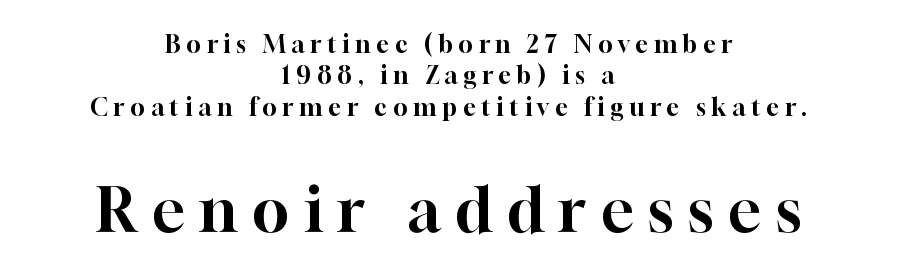
{"serif": "yes", "italic": "no", "width": "normal", "stroke_contrast": "high", "x_height": "medium", "monospaced": "no", "underline": "no", "align": "center", "line_spacing": "normal", "line_spacing_ratio": 1.31, "letter_spacing": "wide", "letter_spacing_em": 0.24, "larger_block": "second", "size_ratio": 2.54, "glyph_px": 61}
